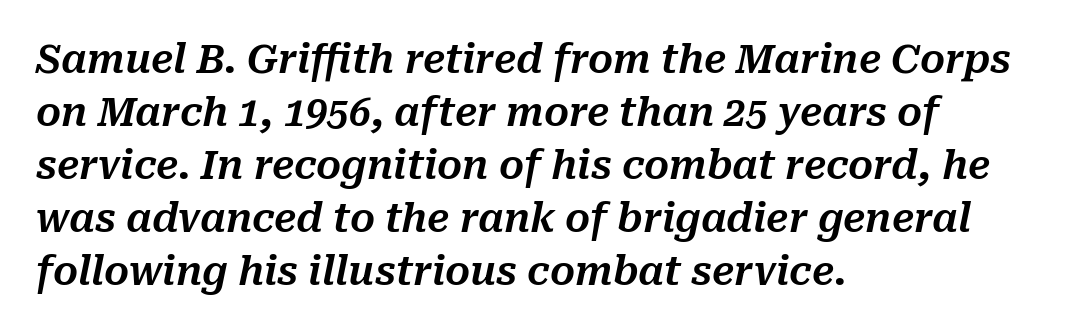
{"italic": "yes", "lean": "right", "slant_degrees": 10, "width": "normal", "stroke_contrast": "medium", "x_height": "medium", "monospaced": "no", "underline": "no", "align": "left", "line_spacing": "normal", "line_spacing_ratio": 1.36, "letter_spacing": "normal", "letter_spacing_em": 0.0, "glyph_px": 39}
